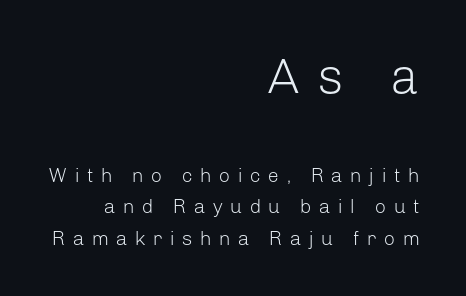
Vertical spacing — default. Nobody drew a line under any word here. A roman cut, with each character standing at attention. Which margin do the lines hug? The right one — the left edge is uneven.
